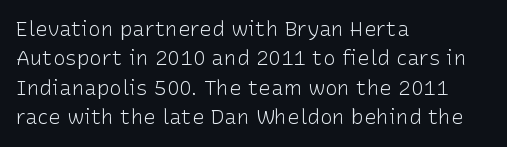
A clean baseline with only descenders dipping below it. If you drew a line through each stem, it would be perfectly vertical. Honestly, the row spacing looks completely unremarkable. Is this a heavy cut? Hardly; it is regular or lighter.
